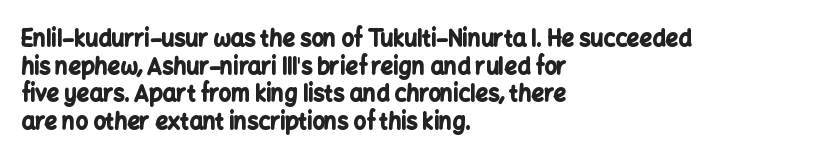
{"italic": "no", "bold": "yes", "underline": "no", "align": "left", "line_spacing": "normal", "line_spacing_ratio": 1.26, "letter_spacing": "normal", "letter_spacing_em": 0.0, "glyph_px": 22}
